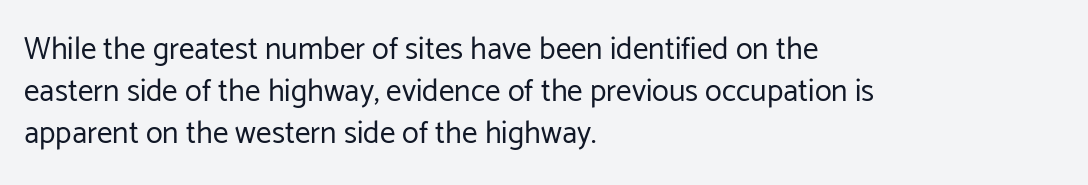
The image shows 31 px regular-weight sans-serif type, upright; set left-aligned, normal line spacing (1.36x), normal letter spacing, not underlined; low stroke contrast and a medium x-height.
